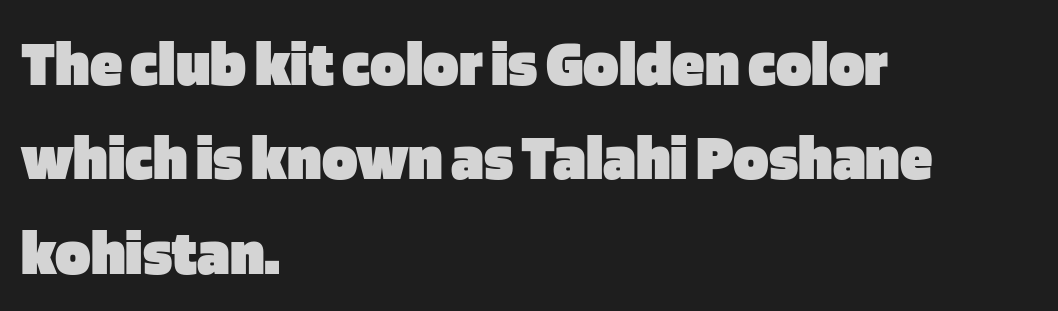
Glyph-to-glyph distance matches everyday printed text. Plain, unruled lines of type. In terms of weight, the rendering is a true, heavy bold. The space between consecutive lines is moderate. The lines are quadded left.
